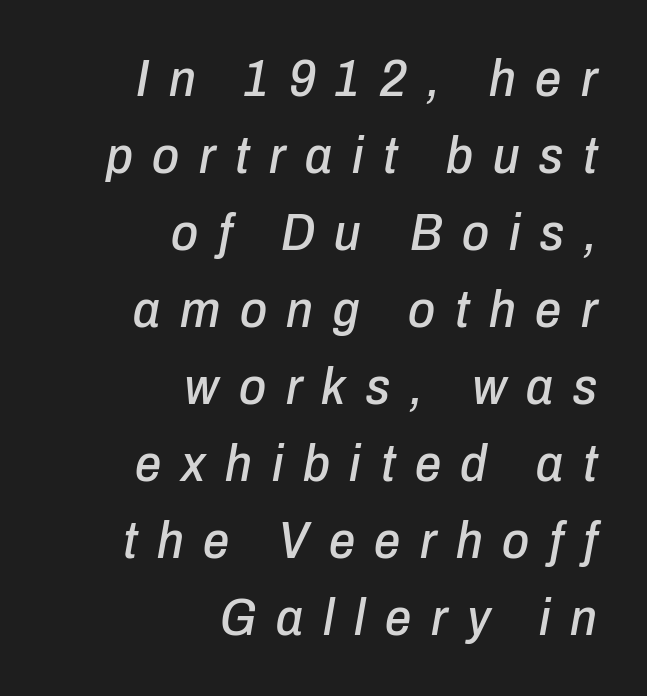
{"italic": "yes", "lean": "right", "slant_degrees": 10, "width": "condensed", "stroke_contrast": "low", "x_height": "medium", "monospaced": "no", "underline": "no", "align": "right", "line_spacing": "normal", "line_spacing_ratio": 1.48, "letter_spacing": "wide", "letter_spacing_em": 0.38, "glyph_px": 52}
